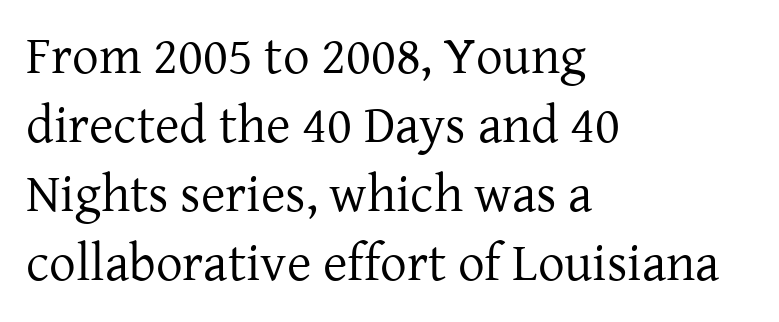
Q: Is the text bold? A: No.
Q: Is the text italic (slanted)? A: No, it is upright.
Q: Is the typeface a serif or a sans-serif typeface? A: Serif.
Q: Is the text underlined? A: No.
Q: How is the paragraph aligned? A: Left-aligned.
Q: Is the spacing between letters normal or unusually wide? A: Normal.
Q: Is the spacing between lines tight, normal or loose? A: Normal.
Q: Width (condensed, normal, or wide)? A: Normal.
Q: Stroke contrast? A: Low.
Q: x-height? A: Medium.
Q: Monospaced? A: No.
